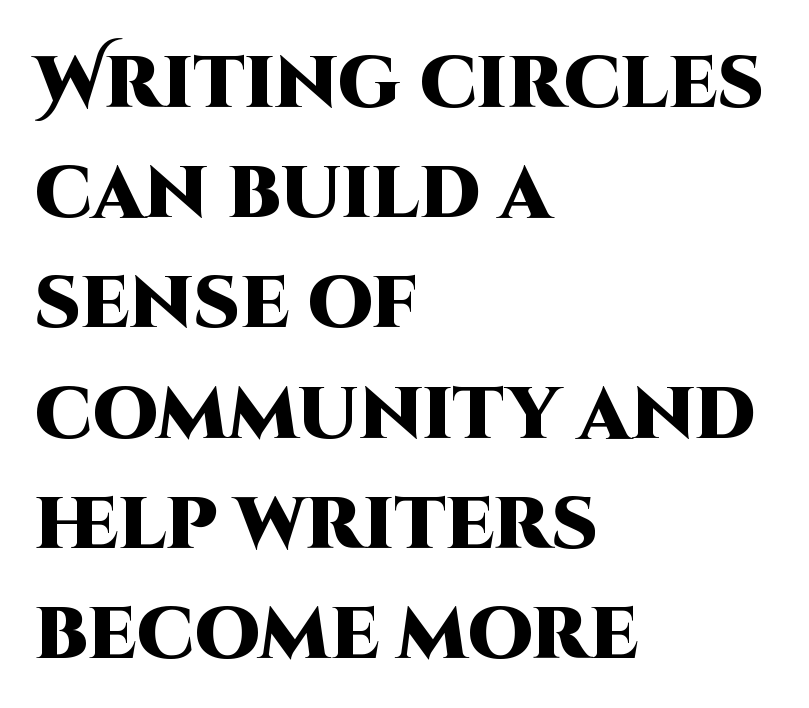
Strong, thick strokes mark this as bold type. This sample has the flowing, uneven cadence of proportional lettering. The letters carry no serifs — their stems end cleanly without finishing strokes. The baseline area is clear. The block of text has a typical density, with ordinary space between rows. The font's upright variant was chosen for this text.
